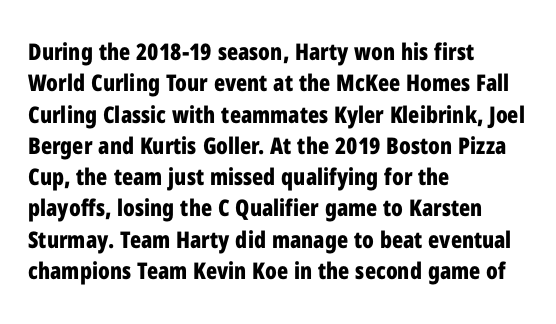
{"italic": "no", "bold": "yes", "underline": "no", "align": "left", "line_spacing": "normal", "line_spacing_ratio": 1.36, "letter_spacing": "normal", "letter_spacing_em": 0.0, "glyph_px": 23}
